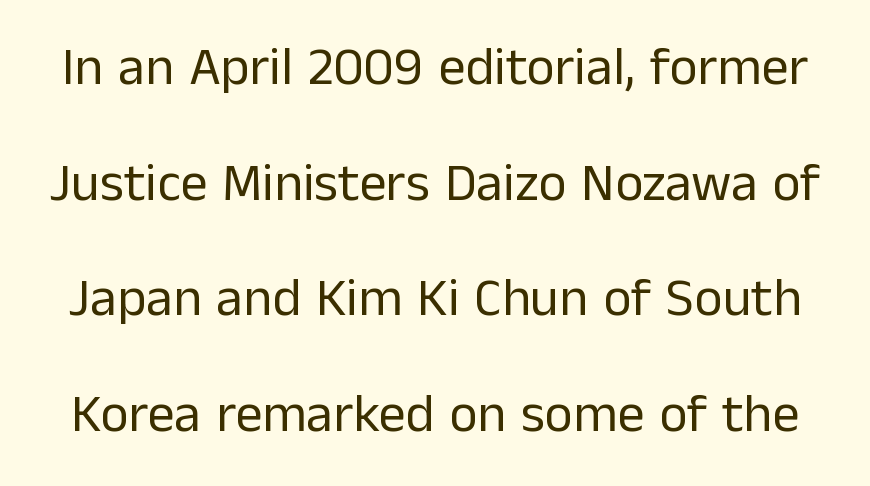
Q: Is the text bold? A: No.
Q: Is the text italic (slanted)? A: No, it is upright.
Q: Is the typeface a serif or a sans-serif typeface? A: Sans-serif.
Q: Is the text underlined? A: No.
Q: Is the spacing between letters normal or unusually wide? A: Normal.
Q: Is the spacing between lines tight, normal or loose? A: Loose.
Q: Width (condensed, normal, or wide)? A: Normal.
Q: Stroke contrast? A: Low.
Q: x-height? A: Medium.
Q: Monospaced? A: No.
